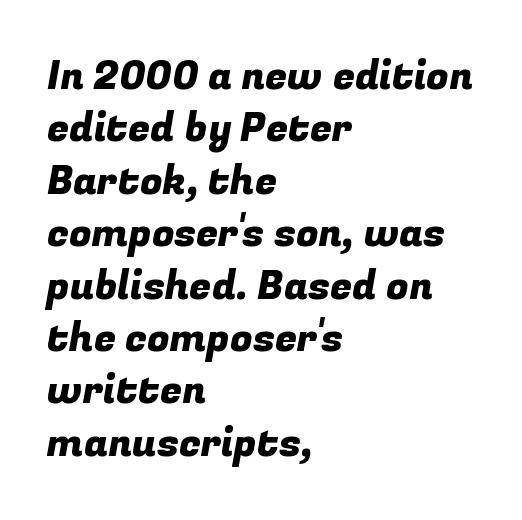
Q: Is the typeface a serif or a sans-serif typeface? A: Sans-serif.
Q: Is the text underlined? A: No.
Q: How is the paragraph aligned? A: Left-aligned.
Q: Is the spacing between letters normal or unusually wide? A: Normal.
Q: Is the spacing between lines tight, normal or loose? A: Normal.
Q: Width (condensed, normal, or wide)? A: Normal.
Q: Stroke contrast? A: Low.
Q: x-height? A: Medium.
Q: Monospaced? A: No.
